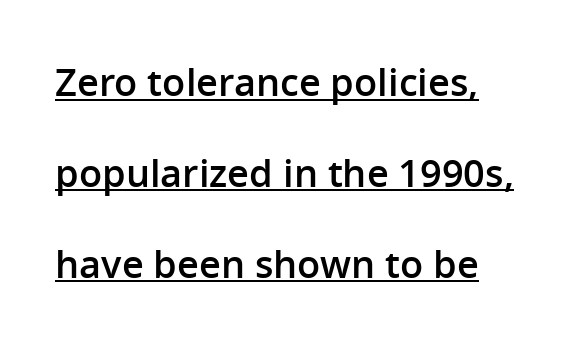
{"serif": "no", "italic": "no", "bold": "semi", "weight": "semibold", "width": "normal", "stroke_contrast": "low", "x_height": "medium", "monospaced": "no", "underline": "yes", "line_spacing": "loose", "line_spacing_ratio": 2.39, "letter_spacing": "normal", "letter_spacing_em": 0.0, "glyph_px": 38}
